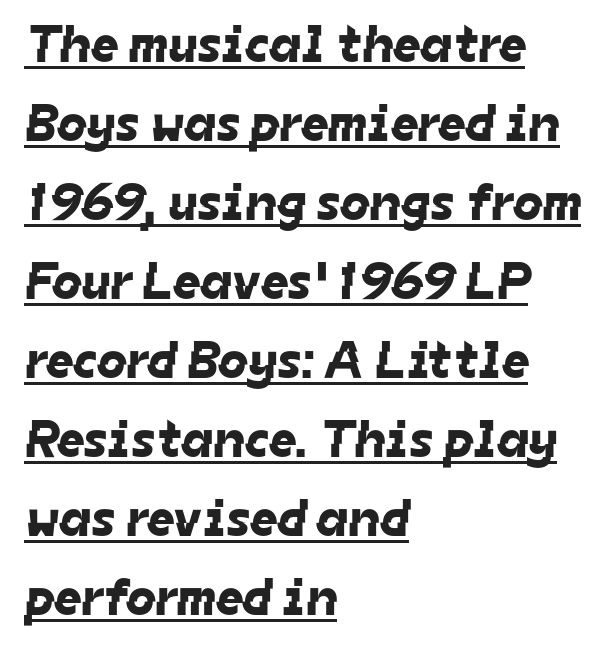
Q: Is the typeface a serif or a sans-serif typeface? A: Sans-serif.
Q: Is the text underlined? A: Yes.
Q: How is the paragraph aligned? A: Left-aligned.
Q: Is the spacing between letters normal or unusually wide? A: Normal.
Q: Is the spacing between lines tight, normal or loose? A: Normal.
Q: Width (condensed, normal, or wide)? A: Normal.
Q: Stroke contrast? A: Low.
Q: x-height? A: Medium.
Q: Monospaced? A: No.
